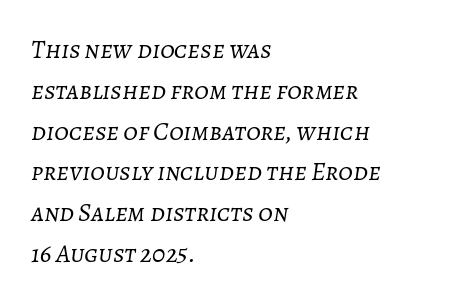
No word sits above an underline. The compositor pushed each line to the left boundary. Italic? Definitely — the glyphs are oblique. How are the letters spaced? Ordinarily, with no added tracking. These lines sit exactly where default settings would place them. Compared with a typical body face, this is equally light or lighter still.
